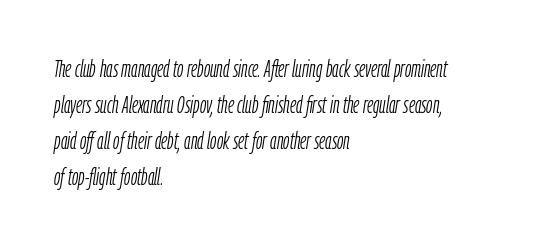
The image shows 23 px text type, italic (leaning right); set left-aligned, normal line spacing (1.56x), normal letter spacing, not underlined.
